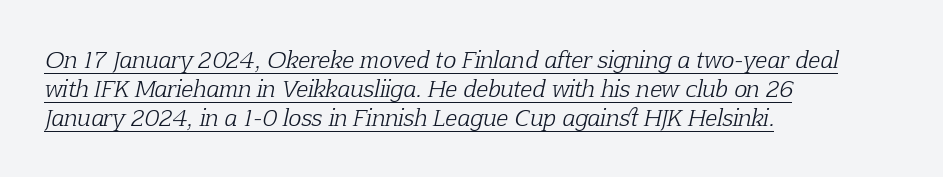
The image shows 22 px text type, italic (leaning right); set left-aligned, normal line spacing (1.32x), normal letter spacing, underlined.
